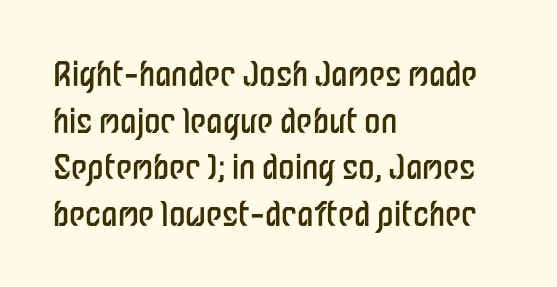
The image shows 33 px regular-weight, condensed sans-serif type, upright; set left-aligned, normal line spacing (1.41x), normal letter spacing, not underlined; low stroke contrast and a medium x-height.
